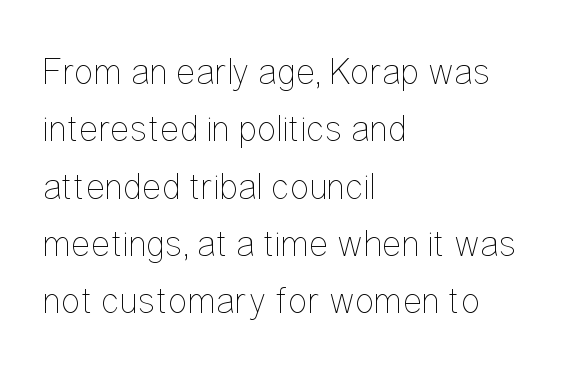
{"italic": "no", "bold": "no", "weight": "thin", "width": "condensed", "stroke_contrast": "low", "x_height": "medium", "monospaced": "no", "underline": "no", "align": "left", "line_spacing": "normal", "line_spacing_ratio": 1.55, "letter_spacing": "normal", "letter_spacing_em": 0.0, "glyph_px": 37}
